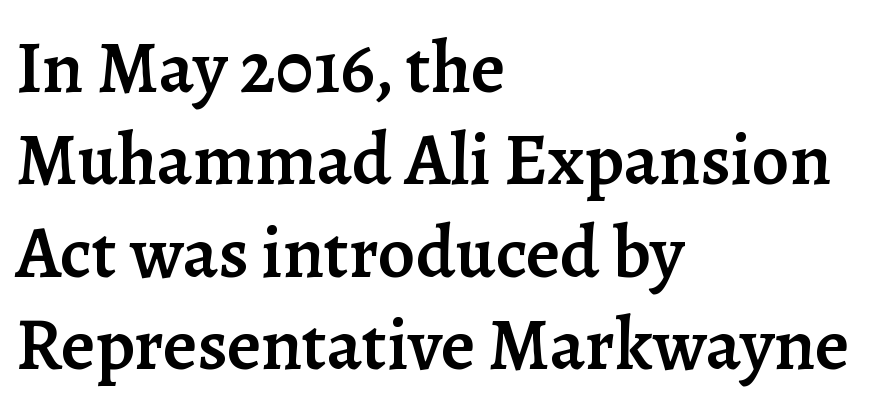
The image shows 74 px semibold serif type, upright; set left-aligned, normal line spacing (1.25x), normal letter spacing, not underlined; low stroke contrast and a medium x-height.
